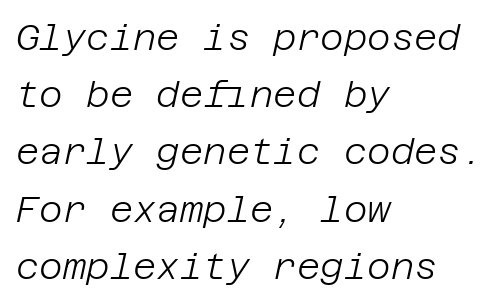
The image shows 36 px light type, italic (leaning right); set left-aligned, normal line spacing (1.59x), normal letter spacing, not underlined; low stroke contrast and a large x-height.
